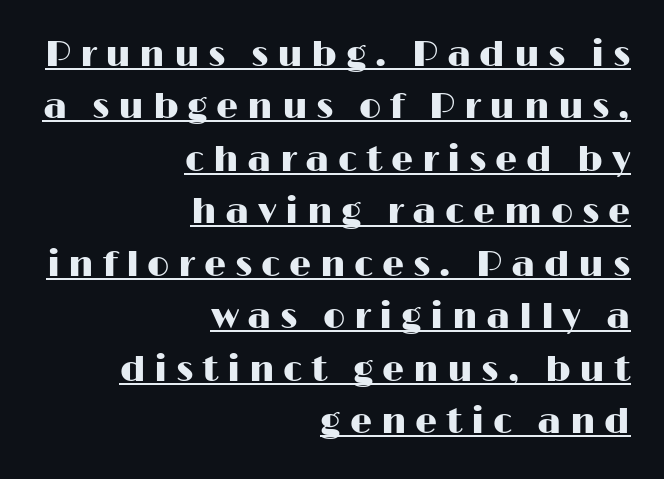
Type style note: lacks serifs. Notice how the passage keeps a crisp vertical edge on the right only. You can tell it's not italic because the verticals are truly vertical. The face used here is proportionally spaced, like ordinary book or web type.
